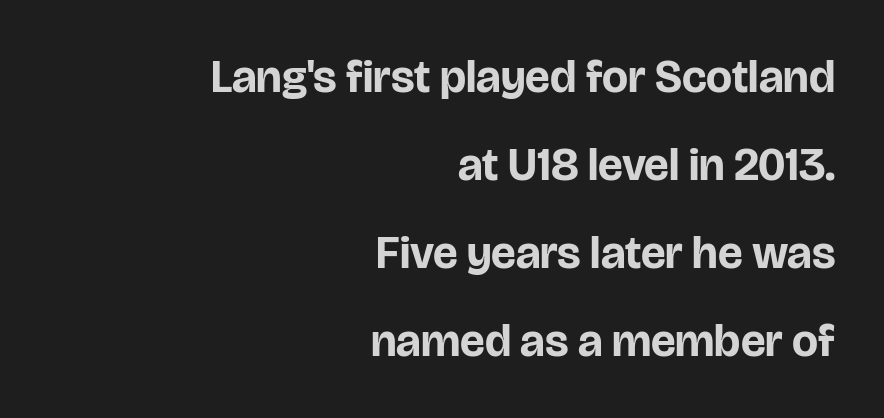
Examine the stroke ends and you'll find no serifs. The rendering uses natural spacing where letterforms have individual widths. Words float on clear page, feet unadorned. The text block is weighted toward the right margin, trailing off unevenly leftward.
